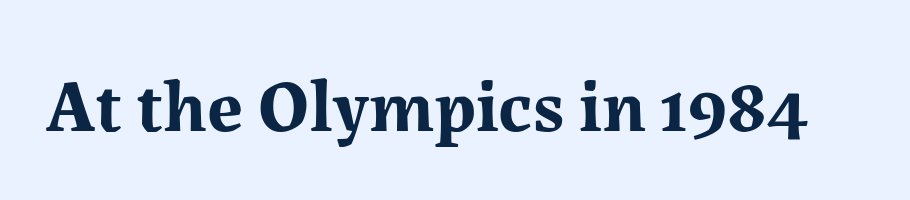
{"serif": "yes", "italic": "no", "bold": "yes", "weight": "bold", "width": "normal", "stroke_contrast": "medium", "x_height": "medium", "monospaced": "no", "underline": "no", "letter_spacing": "normal", "letter_spacing_em": 0.0, "glyph_px": 74}
